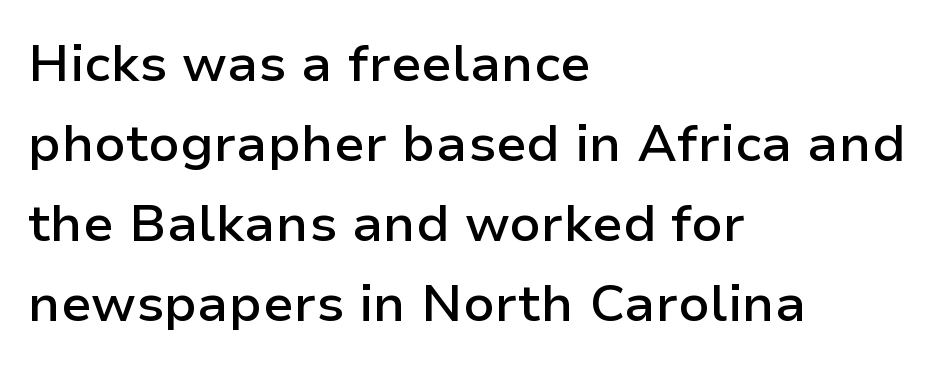
The image shows 52 px semibold sans-serif type, upright; set left-aligned, normal line spacing (1.54x), normal letter spacing, not underlined; low stroke contrast and a medium x-height.
